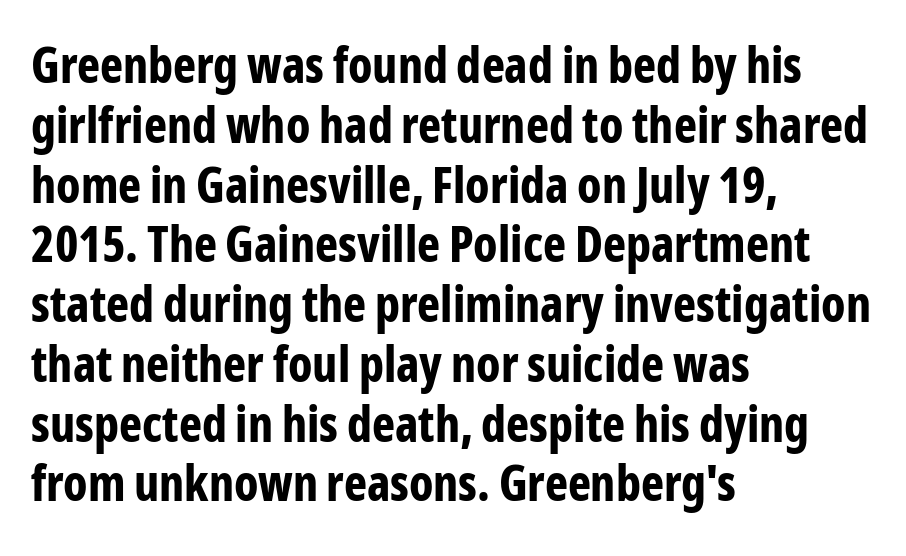
Beneath every word, the page is bare. The line texture is even and compact thanks to regular tracking. A student would call this left alignment; a typographer would say flush left, rag right. These lines are rendered in a variable-pitch font.
